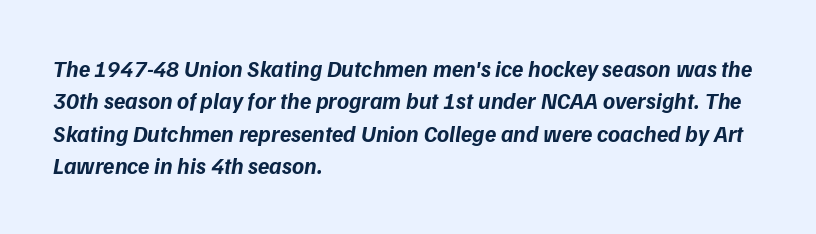
{"italic": "yes", "lean": "right", "slant_degrees": 9, "bold": "yes", "underline": "no", "align": "left", "line_spacing": "normal", "line_spacing_ratio": 1.41, "letter_spacing": "normal", "letter_spacing_em": 0.0, "glyph_px": 23}
